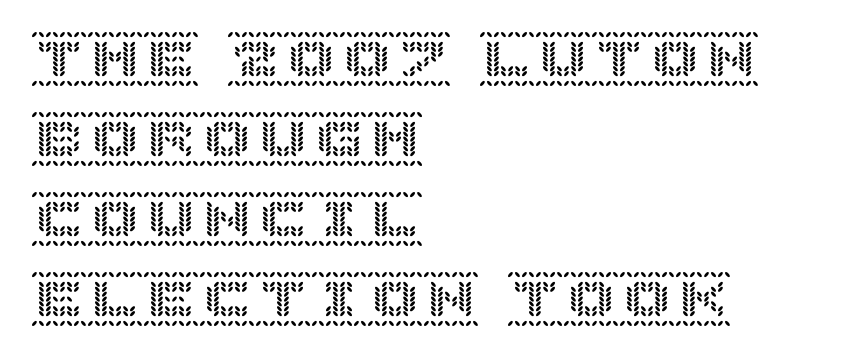
Every row of glyphs begins at an identical x-position on the left. Horizontal bands of white between lines are of average thickness. Here the glyphs are tracked normally, forming tight word shapes. Descender tails drop into unmarked territory. The type sits square on the baseline with zero lean.
